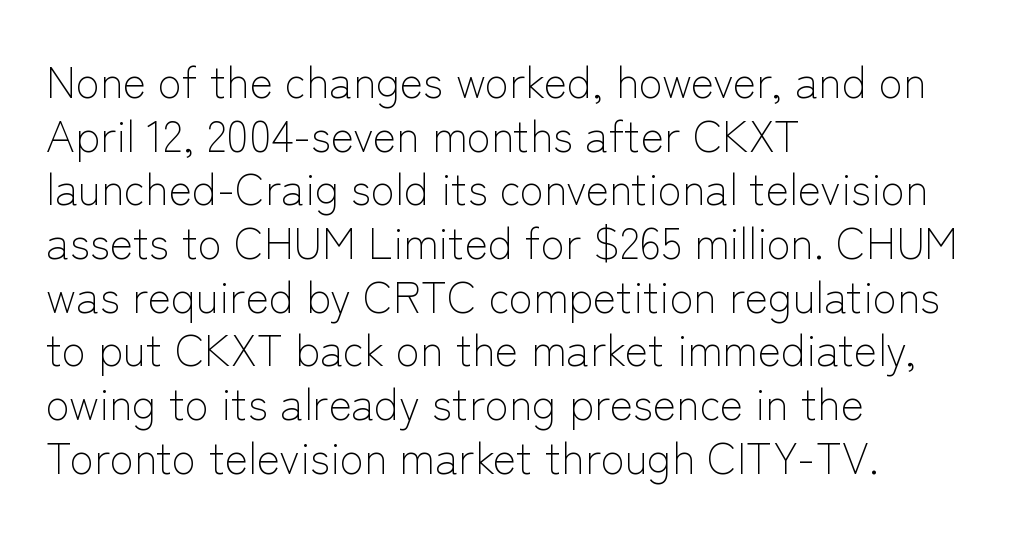
The image shows 44 px light sans-serif type, upright; set left-aligned, line spacing 1.22x, normal letter spacing, not underlined; low stroke contrast and a medium x-height.
